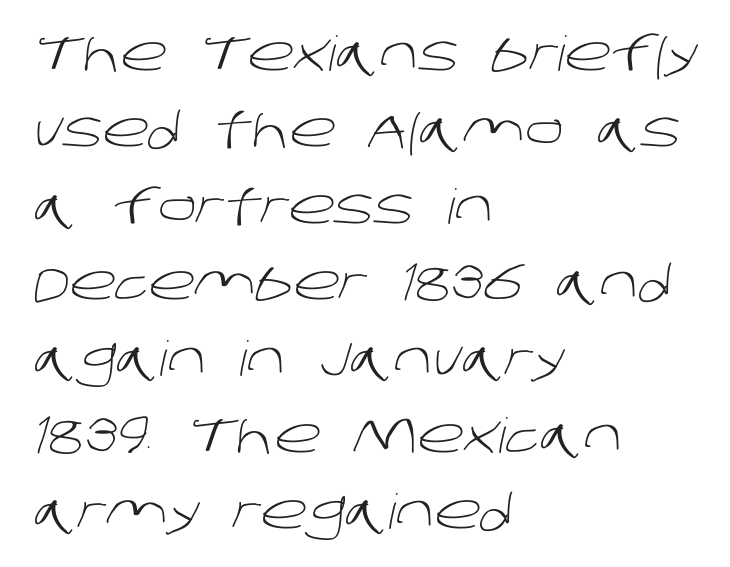
{"serif": "no", "bold": "no", "weight": "light", "width": "normal", "stroke_contrast": "low", "x_height": "large", "monospaced": "no", "underline": "no", "align": "left", "line_spacing": "normal", "line_spacing_ratio": 1.59, "letter_spacing": "normal", "letter_spacing_em": 0.0, "glyph_px": 48}
